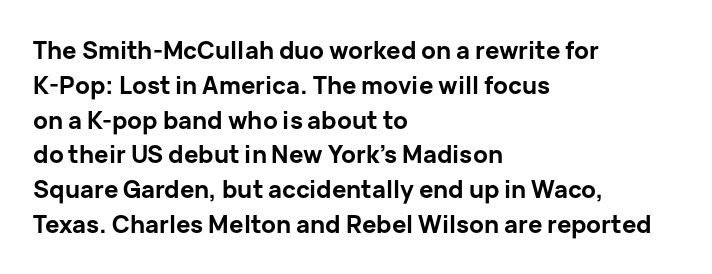
Q: Is the text bold? A: Yes.
Q: Is the text italic (slanted)? A: No, it is upright.
Q: Is the text underlined? A: No.
Q: How is the paragraph aligned? A: Left-aligned.
Q: Is the spacing between letters normal or unusually wide? A: Normal.
Q: Is the spacing between lines tight, normal or loose? A: Normal.
